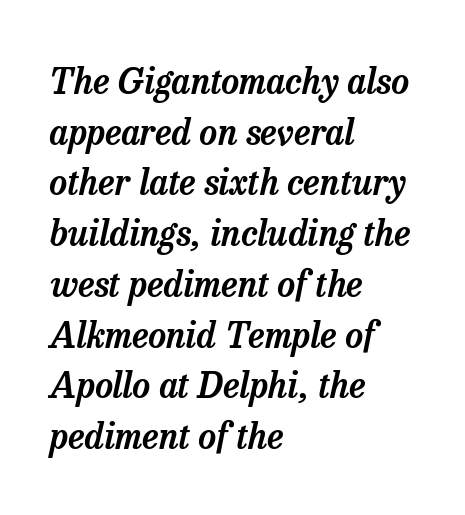
The image shows 35 px serif type, italic (leaning right); set left-aligned, normal line spacing (1.45x), normal letter spacing, not underlined; low stroke contrast and a medium x-height.
